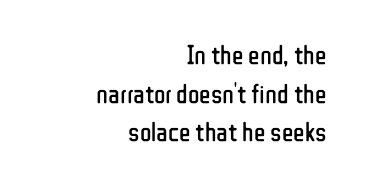
{"italic": "no", "bold": "no", "underline": "no", "align": "right", "line_spacing": "normal", "line_spacing_ratio": 1.43, "letter_spacing": "normal", "letter_spacing_em": 0.0, "glyph_px": 27}
